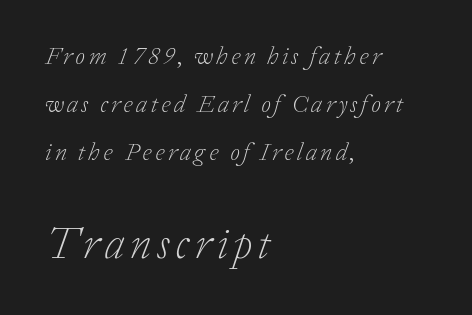
The face used here appears at its bigger size in the lower chunk. Where is the straight margin? On the left. Spacing verdict: proportional, widths tailored to each character. Rows of type keep a wide berth in the vertical direction. Characters are canted at an angle relative to the baseline's perpendicular. The font is comparable to plain body text, perhaps lighter.
